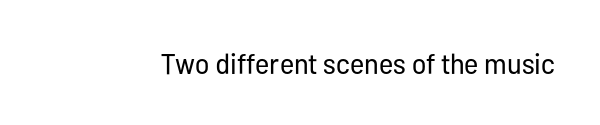
{"serif": "no", "italic": "no", "bold": "no", "weight": "regular", "width": "condensed", "stroke_contrast": "low", "x_height": "medium", "monospaced": "no", "underline": "no", "letter_spacing": "normal", "letter_spacing_em": 0.0, "glyph_px": 29}
